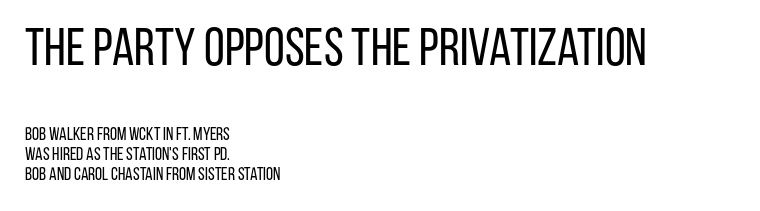
The image shows 53 px regular-weight, condensed sans-serif type, upright; set left-aligned, tight line spacing (1.11x), normal letter spacing, not underlined; the first (top) block is 2.94x larger; low stroke contrast and a large x-height.
